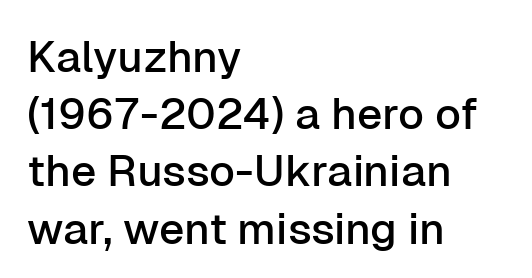
The image shows 44 px sans-serif type, upright; set left-aligned, normal line spacing (1.3x), normal letter spacing, not underlined; low stroke contrast and a medium x-height.
